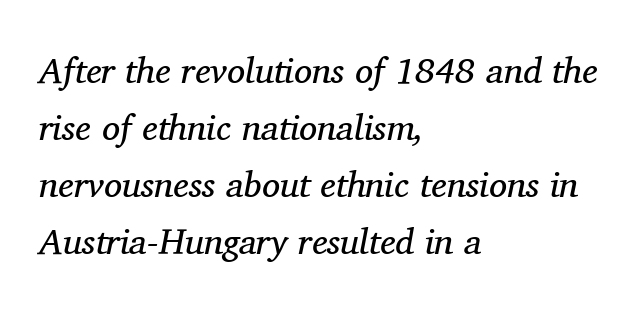
The image shows 36 px regular-weight serif type, italic (leaning right); set left-aligned, normal line spacing (1.58x), normal letter spacing, not underlined; medium stroke contrast and a medium x-height.
